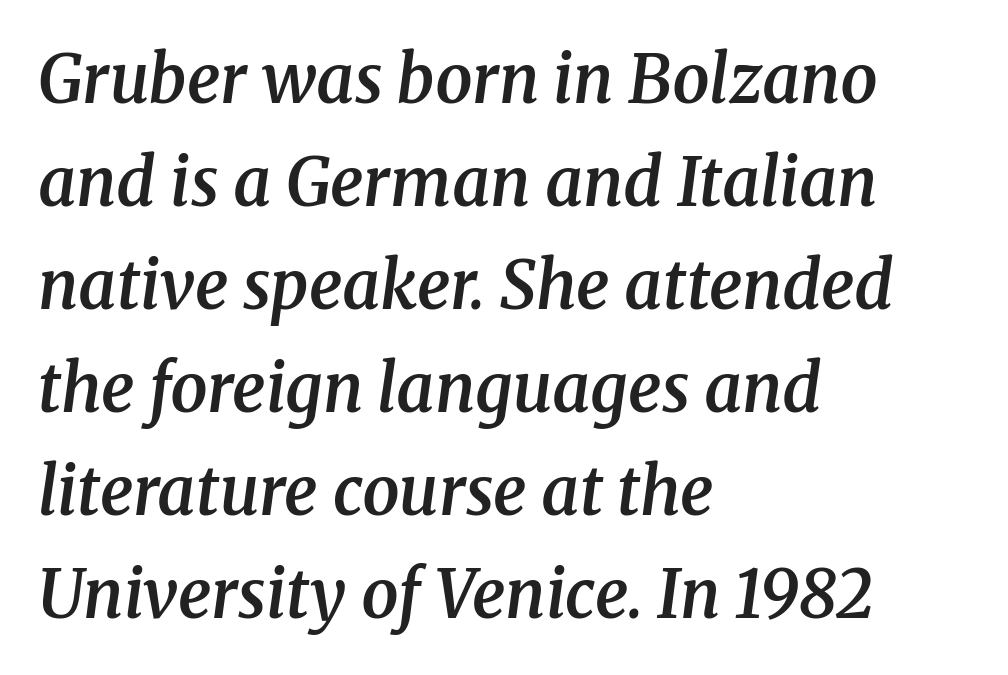
The image shows 66 px semibold serif type, italic (leaning right); set left-aligned, normal line spacing (1.56x), normal letter spacing, not underlined; medium stroke contrast and a medium x-height.
